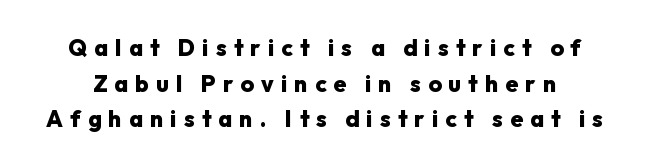
Q: Is the text bold? A: Yes.
Q: Is the text italic (slanted)? A: No, it is upright.
Q: Is the text underlined? A: No.
Q: Is the spacing between letters normal or unusually wide? A: Unusually wide.
Q: Is the spacing between lines tight, normal or loose? A: Normal.
